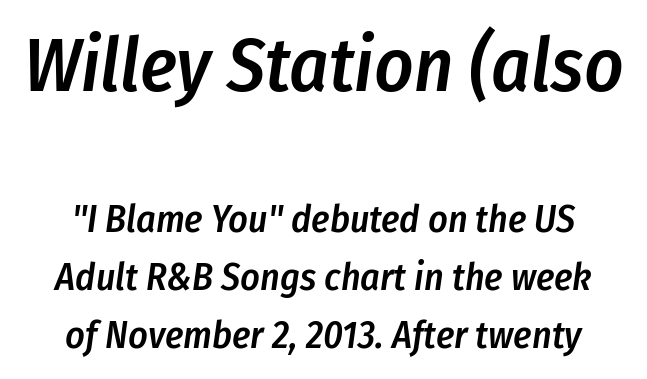
{"italic": "yes", "lean": "right", "slant_degrees": 8, "bold": "semi", "weight": "semibold", "width": "condensed", "stroke_contrast": "low", "x_height": "medium", "monospaced": "no", "underline": "no", "align": "center", "line_spacing": "normal", "line_spacing_ratio": 1.53, "letter_spacing": "normal", "letter_spacing_em": 0.0, "larger_block": "first", "size_ratio": 2.0, "glyph_px": 76}
